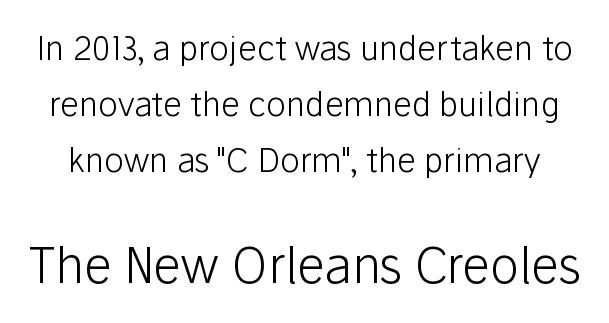
Q: Is the text bold? A: No.
Q: Is the text italic (slanted)? A: No, it is upright.
Q: Is the typeface a serif or a sans-serif typeface? A: Sans-serif.
Q: Is the text underlined? A: No.
Q: Is the spacing between letters normal or unusually wide? A: Normal.
Q: Is the spacing between lines tight, normal or loose? A: Normal.
Q: Which block of text is set in a larger size, the first (top) or the second (bottom)? A: The second (bottom) one.
Q: Width (condensed, normal, or wide)? A: Normal.
Q: Stroke contrast? A: Low.
Q: x-height? A: Medium.
Q: Monospaced? A: No.
